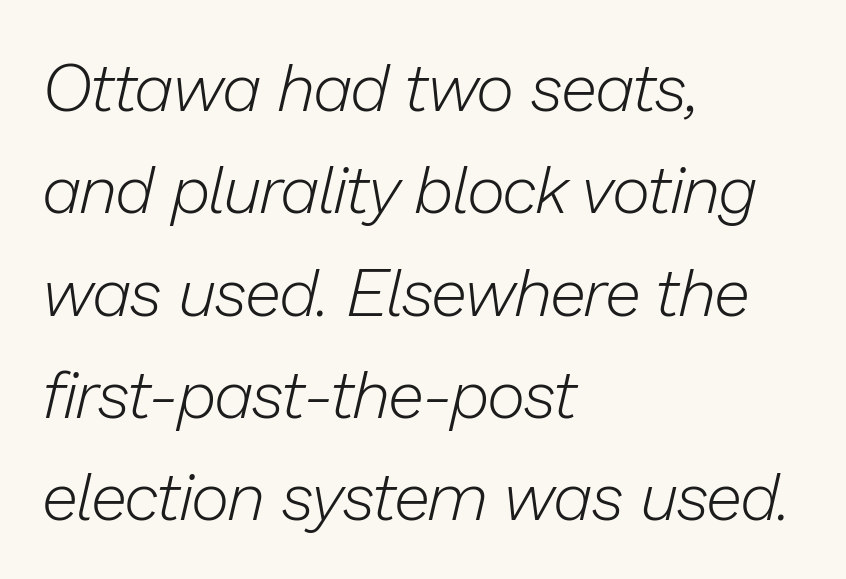
Interline gaps are of average width in this sample. The typeface has the unassuming heft of standard copy or less. Horizontal alignment here is leftward, the default for most running prose. Only glyphs here, with clear space below each row.
